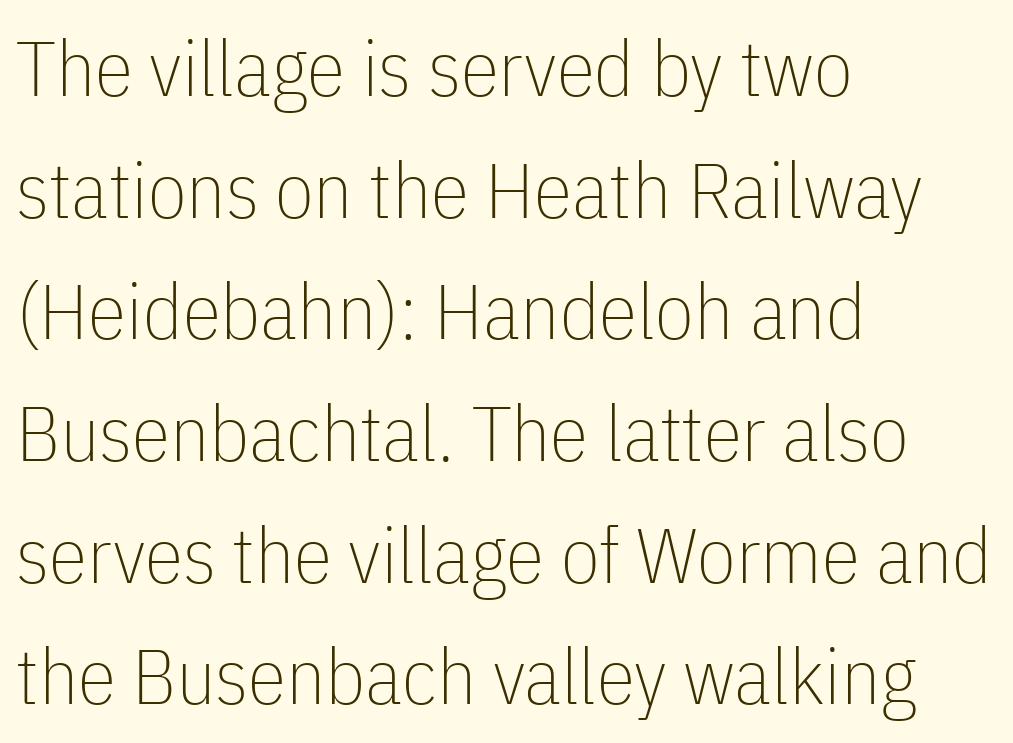
Q: Is the text bold? A: No.
Q: Is the text italic (slanted)? A: No, it is upright.
Q: Is the typeface a serif or a sans-serif typeface? A: Sans-serif.
Q: Is the text underlined? A: No.
Q: How is the paragraph aligned? A: Left-aligned.
Q: Is the spacing between letters normal or unusually wide? A: Normal.
Q: Is the spacing between lines tight, normal or loose? A: Normal.
Q: Width (condensed, normal, or wide)? A: Condensed.
Q: Stroke contrast? A: Low.
Q: x-height? A: Medium.
Q: Monospaced? A: No.
